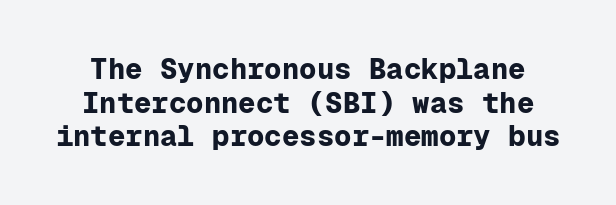
Nothing sits at the stroke ends, so this counts as sans-serif. Here the designer chose a console-style face with uniform glyph widths. Short note: letters normally spaced. The lettering holds an erect, upright posture throughout. Clear beneath every line of the passage.
